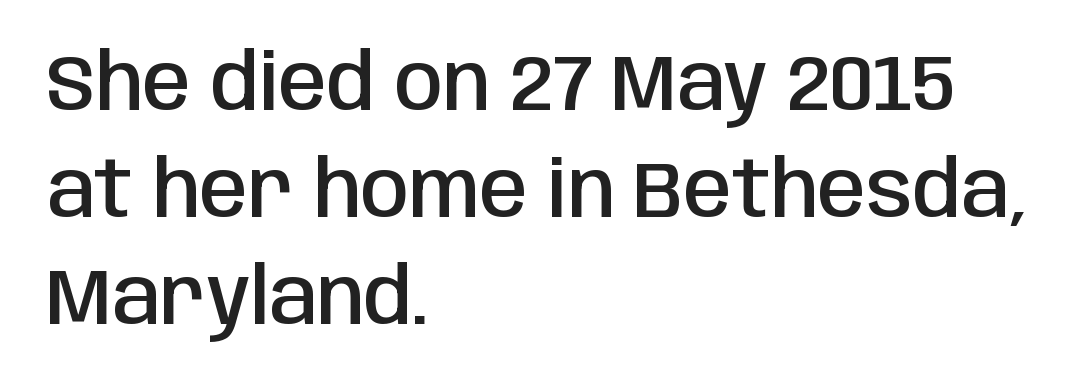
Q: Is the text bold? A: Semi-bold.
Q: Is the text italic (slanted)? A: No, it is upright.
Q: Is the typeface a serif or a sans-serif typeface? A: Sans-serif.
Q: Is the text underlined? A: No.
Q: How is the paragraph aligned? A: Left-aligned.
Q: Is the spacing between letters normal or unusually wide? A: Normal.
Q: Is the spacing between lines tight, normal or loose? A: Normal.
Q: Width (condensed, normal, or wide)? A: Condensed.
Q: Stroke contrast? A: Low.
Q: x-height? A: Large.
Q: Monospaced? A: No.
